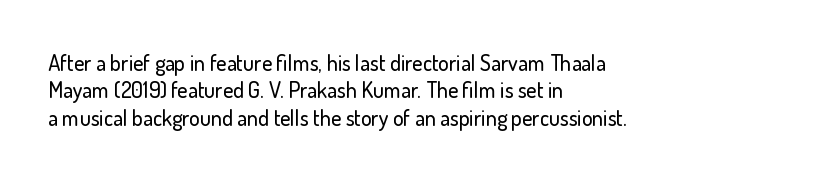
{"italic": "no", "underline": "no", "align": "left", "line_spacing_ratio": 1.24, "letter_spacing": "normal", "letter_spacing_em": 0.0, "glyph_px": 22}
